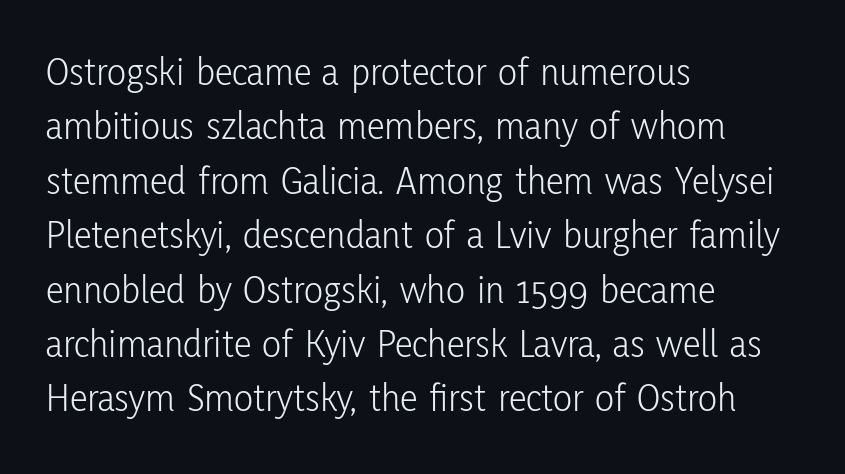
{"serif": "no", "italic": "no", "bold": "no", "weight": "light", "width": "condensed", "stroke_contrast": "low", "x_height": "medium", "monospaced": "no", "underline": "no", "align": "left", "line_spacing": "normal", "line_spacing_ratio": 1.36, "letter_spacing": "normal", "letter_spacing_em": 0.0, "glyph_px": 40}
